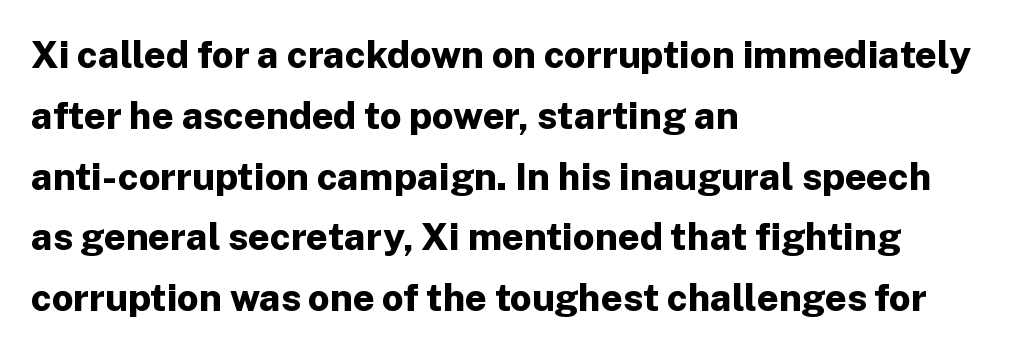
The image shows 38 px bold sans-serif type, upright; set left-aligned, normal line spacing (1.6x), normal letter spacing, not underlined; low stroke contrast and a medium x-height.
